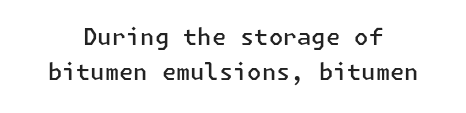
The image shows 23 px text type, upright; set centered, normal line spacing (1.53x), normal letter spacing, not underlined.
